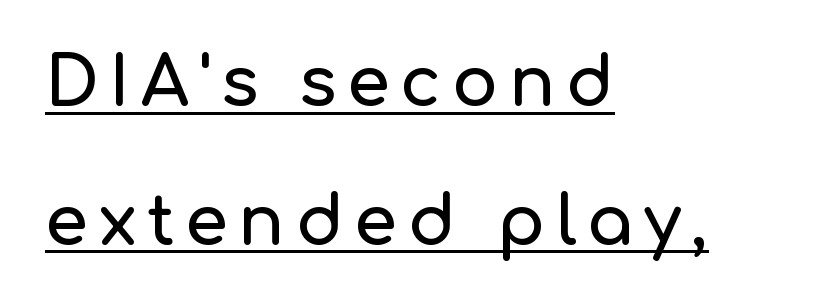
The rendering anchors every line to the left-hand side. This is roman type, the default non-slanted kind. The font family rendered here belongs to the sans-serif group. Underline: present.
